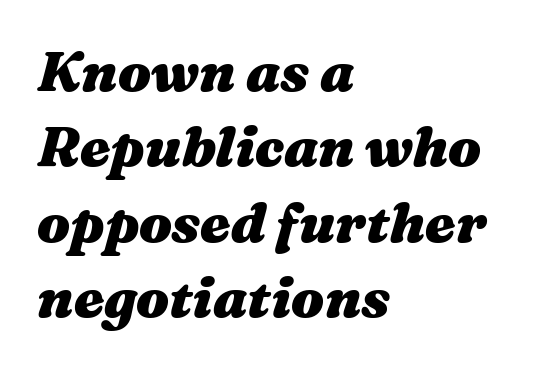
{"italic": "yes", "lean": "right", "slant_degrees": 16, "bold": "yes", "weight": "heavy", "width": "wide", "stroke_contrast": "medium", "x_height": "medium", "monospaced": "no", "underline": "no", "align": "left", "line_spacing": "normal", "line_spacing_ratio": 1.37, "letter_spacing": "normal", "letter_spacing_em": 0.0, "glyph_px": 55}
